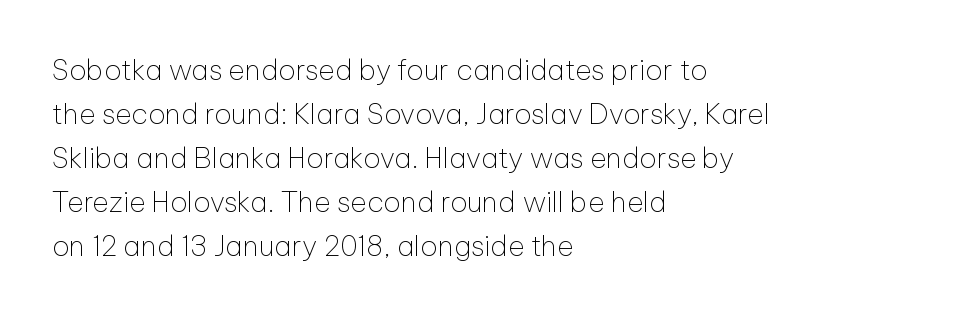
Q: Is the text bold? A: No.
Q: Is the text italic (slanted)? A: No, it is upright.
Q: Is the typeface a serif or a sans-serif typeface? A: Sans-serif.
Q: Is the text underlined? A: No.
Q: How is the paragraph aligned? A: Left-aligned.
Q: Is the spacing between letters normal or unusually wide? A: Normal.
Q: Is the spacing between lines tight, normal or loose? A: Normal.
Q: Width (condensed, normal, or wide)? A: Normal.
Q: Stroke contrast? A: Low.
Q: x-height? A: Medium.
Q: Monospaced? A: No.
